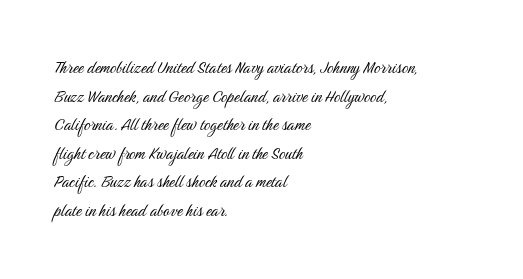
{"bold": "no", "underline": "no", "align": "left", "line_spacing": "normal", "line_spacing_ratio": 1.43, "letter_spacing": "normal", "letter_spacing_em": 0.0, "glyph_px": 20}
